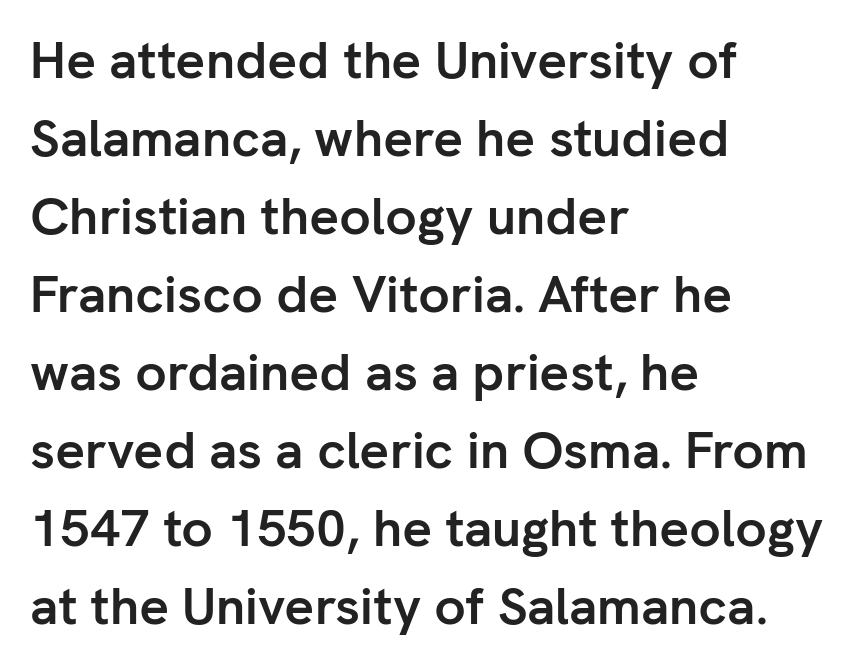
{"serif": "no", "italic": "no", "bold": "yes", "weight": "semibold", "width": "normal", "stroke_contrast": "low", "x_height": "medium", "monospaced": "no", "underline": "no", "align": "left", "line_spacing": "normal", "line_spacing_ratio": 1.5, "letter_spacing": "normal", "letter_spacing_em": 0.0, "glyph_px": 52}
